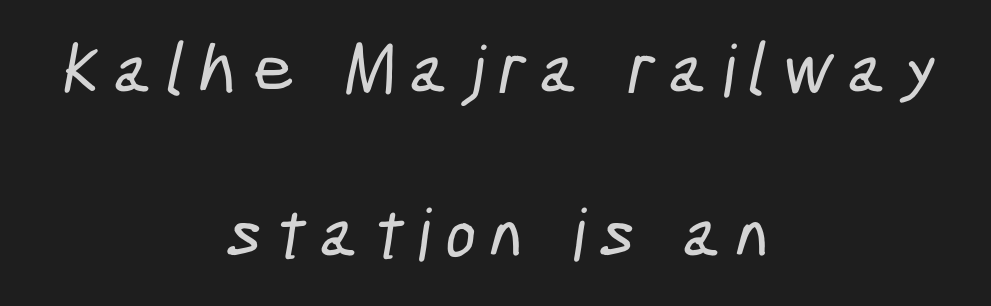
Q: Is the typeface a serif or a sans-serif typeface? A: Sans-serif.
Q: Is the text underlined? A: No.
Q: How is the paragraph aligned? A: Centered.
Q: Is the spacing between letters normal or unusually wide? A: Unusually wide.
Q: Is the spacing between lines tight, normal or loose? A: Loose.
Q: Width (condensed, normal, or wide)? A: Condensed.
Q: Stroke contrast? A: Low.
Q: x-height? A: Medium.
Q: Monospaced? A: No.
